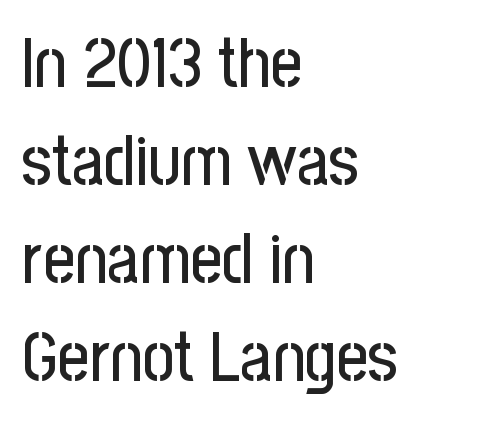
This rendering features lettering with no underline. Posture: vertical. Here the glyphs are tracked normally, forming tight word shapes. Layout note: lines flush left.
